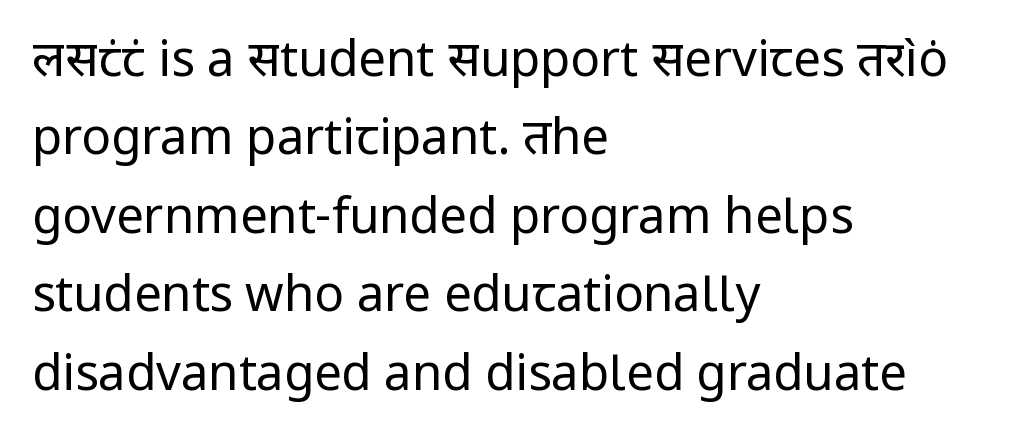
Q: Is the text bold? A: No.
Q: Is the text italic (slanted)? A: No, it is upright.
Q: Is the typeface a serif or a sans-serif typeface? A: Sans-serif.
Q: Is the text underlined? A: No.
Q: How is the paragraph aligned? A: Left-aligned.
Q: Is the spacing between letters normal or unusually wide? A: Normal.
Q: Is the spacing between lines tight, normal or loose? A: Normal.
Q: Width (condensed, normal, or wide)? A: Normal.
Q: Stroke contrast? A: Low.
Q: x-height? A: Medium.
Q: Monospaced? A: No.
